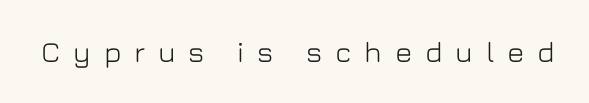
{"serif": "no", "italic": "no", "width": "normal", "stroke_contrast": "low", "x_height": "medium", "monospaced": "no", "underline": "no", "letter_spacing": "wide", "letter_spacing_em": 0.44, "glyph_px": 29}
